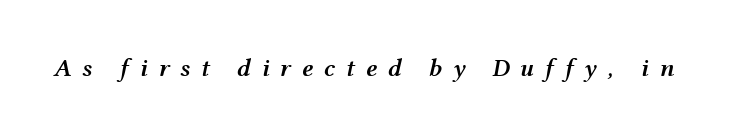
{"italic": "yes", "lean": "right", "slant_degrees": 12, "bold": "semi", "underline": "no", "letter_spacing": "wide", "letter_spacing_em": 0.42, "glyph_px": 25}
